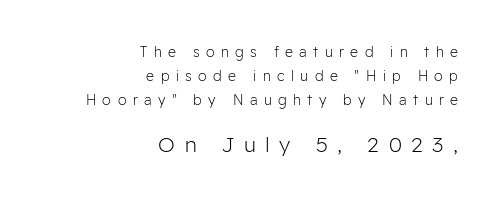
The image shows 21 px text type, upright; set right-aligned, normal line spacing (1.7x), unusually wide letter spacing (+0.46 em), not underlined; the second (bottom) block is 1.5x larger.
